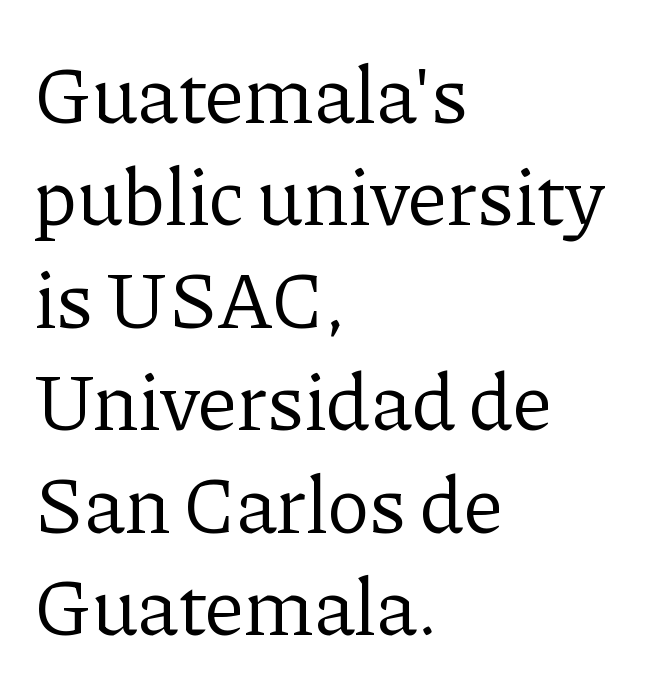
{"serif": "yes", "italic": "no", "bold": "no", "weight": "regular", "width": "normal", "stroke_contrast": "low", "x_height": "medium", "monospaced": "no", "underline": "no", "align": "left", "line_spacing": "normal", "line_spacing_ratio": 1.28, "letter_spacing": "normal", "letter_spacing_em": 0.0, "glyph_px": 80}
